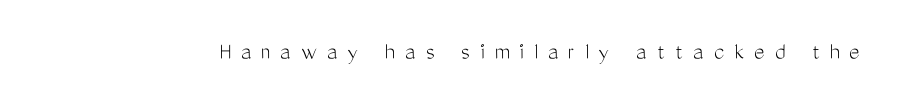
Q: Is the text bold? A: No.
Q: Is the text italic (slanted)? A: No, it is upright.
Q: Is the text underlined? A: No.
Q: Is the spacing between letters normal or unusually wide? A: Unusually wide.
